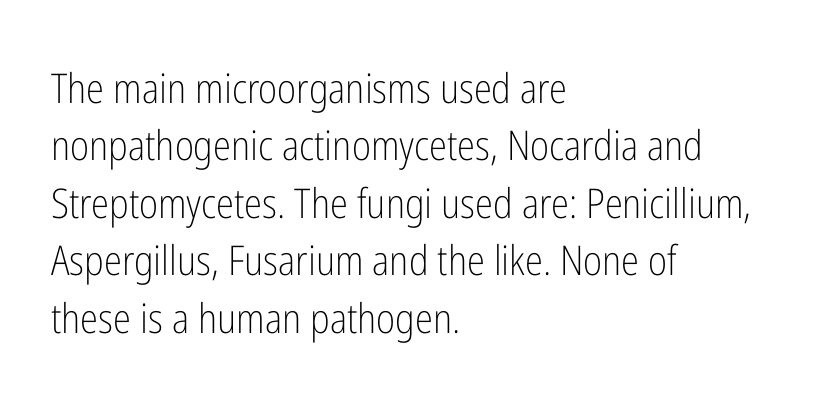
The image shows 41 px light, condensed sans-serif type, upright; set left-aligned, normal line spacing (1.4x), normal letter spacing, not underlined; low stroke contrast and a medium x-height.
